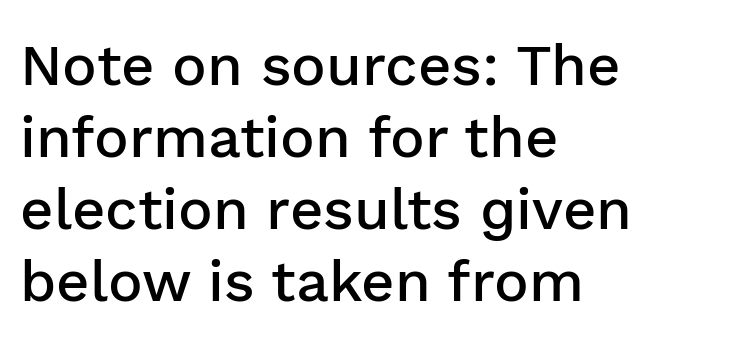
Q: Is the text bold? A: Semi-bold.
Q: Is the text italic (slanted)? A: No, it is upright.
Q: Is the typeface a serif or a sans-serif typeface? A: Sans-serif.
Q: Is the text underlined? A: No.
Q: How is the paragraph aligned? A: Left-aligned.
Q: Is the spacing between letters normal or unusually wide? A: Normal.
Q: Width (condensed, normal, or wide)? A: Normal.
Q: Stroke contrast? A: Low.
Q: x-height? A: Medium.
Q: Monospaced? A: No.
